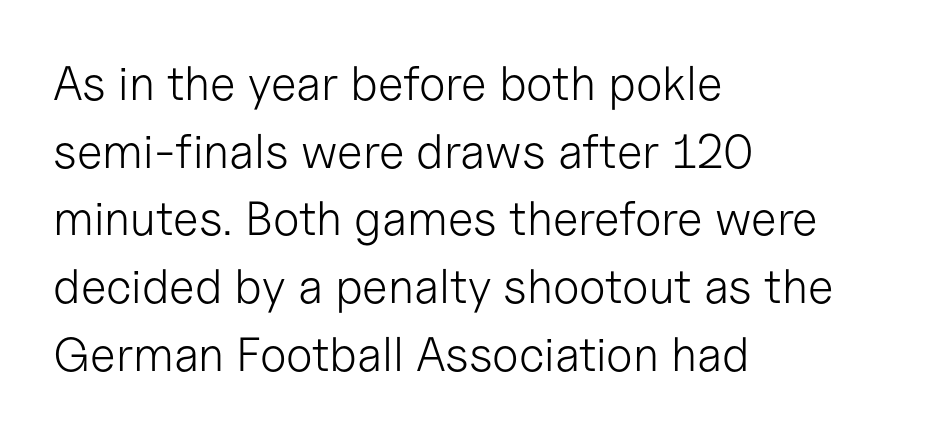
This rendering features lettering with no underline. The letters look calm and open, with moderate or lighter stems. Every stem runs plumb, perpendicular to the baseline. The characters display no serif detailing; their extremities are plain.
